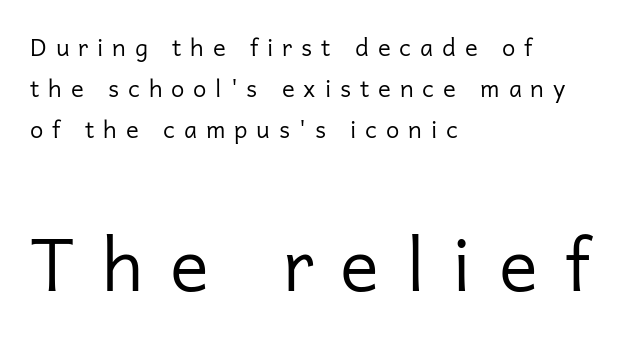
Here the second block reads like a headline and the first like body copy. These lines are rendered in a variable-pitch font. The compositor pushed each line to the left boundary. Nope, no serifs anywhere on these letters.
